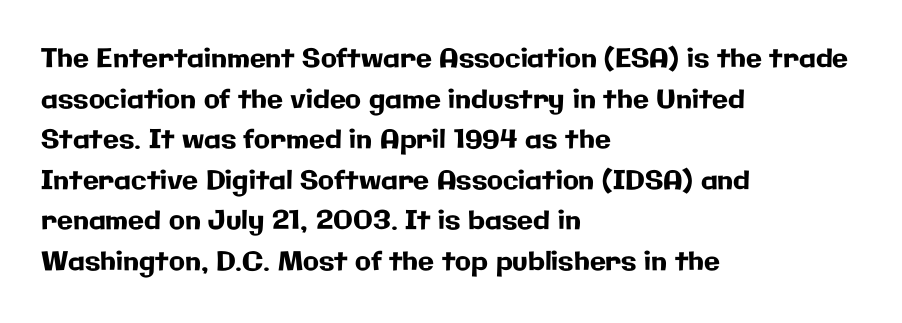
This rendering features lettering with no underline. How are the letters spaced? Ordinarily, with no added tracking. The setting favours the left margin, as ordinary paragraphs usually do. Does the lettering tilt? It doesn't — this is upright. Summary of vertical rhythm: regular, with standard interline spacing.
